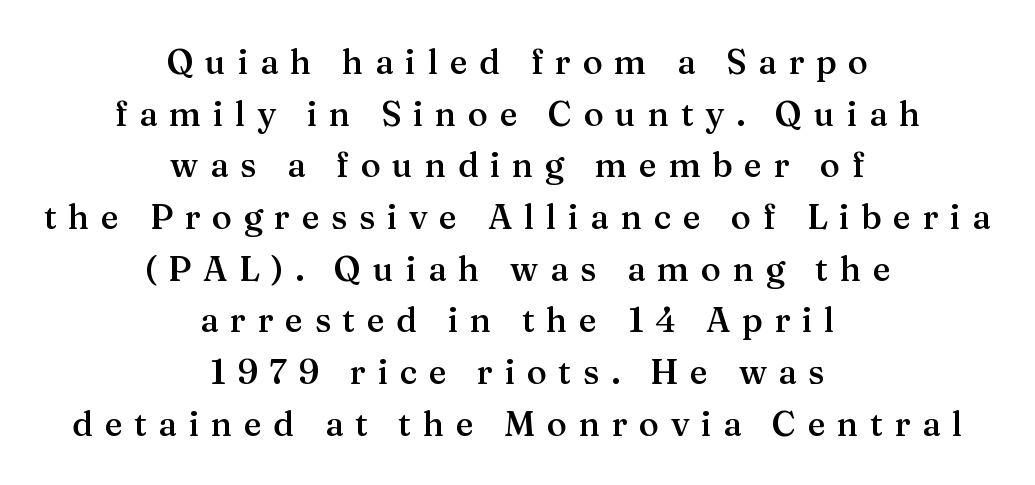
The image shows 34 px semibold serif type, upright; set centered, normal line spacing (1.52x), unusually wide letter spacing (+0.34 em), not underlined; medium stroke contrast and a medium x-height.
